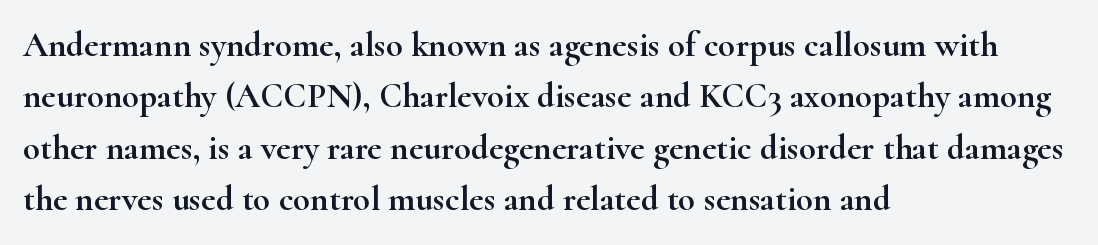
{"serif": "yes", "italic": "no", "width": "wide", "stroke_contrast": "high", "x_height": "small", "monospaced": "no", "underline": "no", "align": "left", "line_spacing": "normal", "line_spacing_ratio": 1.47, "letter_spacing": "normal", "letter_spacing_em": 0.0, "glyph_px": 35}
